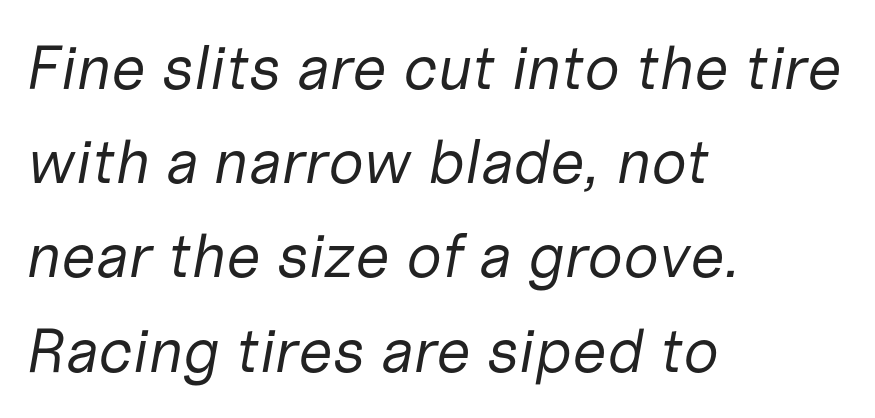
Q: Is the text bold? A: No.
Q: Is the text italic (slanted)? A: Yes, it leans right by about 10 degrees.
Q: Is the text underlined? A: No.
Q: How is the paragraph aligned? A: Left-aligned.
Q: Is the spacing between letters normal or unusually wide? A: Normal.
Q: Is the spacing between lines tight, normal or loose? A: Normal.
Q: Width (condensed, normal, or wide)? A: Normal.
Q: Stroke contrast? A: Low.
Q: x-height? A: Medium.
Q: Monospaced? A: No.
